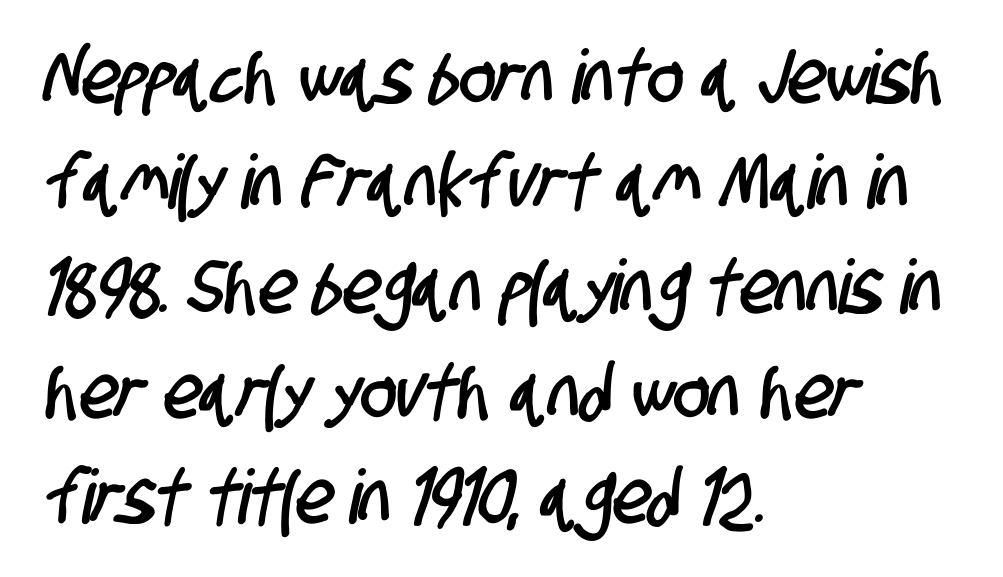
Q: Is the typeface a serif or a sans-serif typeface? A: Sans-serif.
Q: Is the text underlined? A: No.
Q: How is the paragraph aligned? A: Left-aligned.
Q: Is the spacing between letters normal or unusually wide? A: Normal.
Q: Is the spacing between lines tight, normal or loose? A: Normal.
Q: Width (condensed, normal, or wide)? A: Condensed.
Q: Stroke contrast? A: Low.
Q: x-height? A: Large.
Q: Monospaced? A: No.
